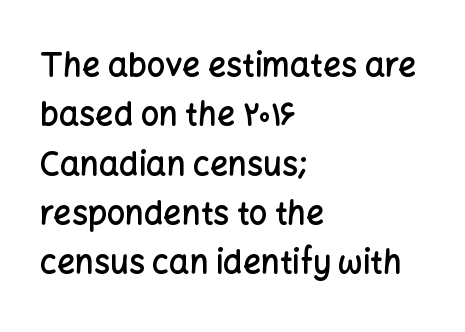
The image shows 32 px semibold sans-serif type, upright; set left-aligned, normal line spacing (1.54x), normal letter spacing, not underlined; low stroke contrast and a medium x-height.
